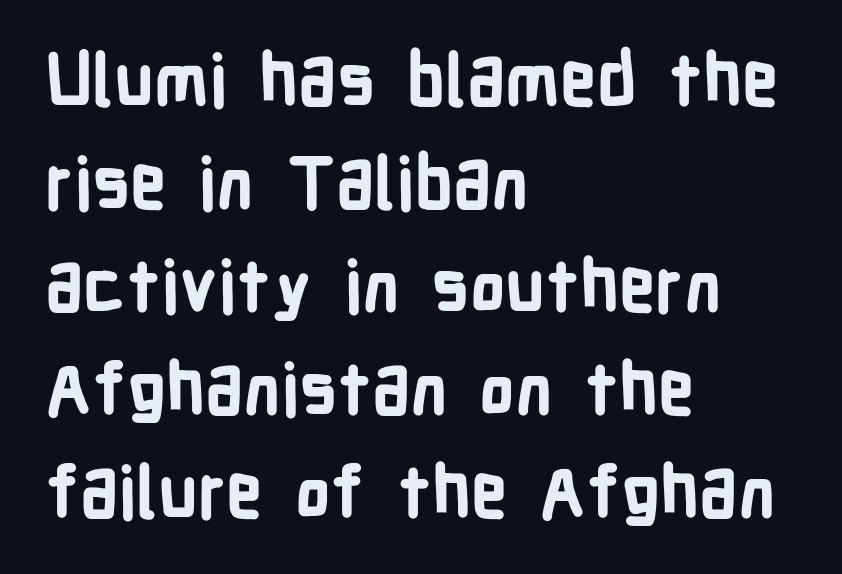
Q: Is the text bold? A: Yes.
Q: Is the text italic (slanted)? A: No, it is upright.
Q: Is the typeface a serif or a sans-serif typeface? A: Sans-serif.
Q: Is the text underlined? A: No.
Q: How is the paragraph aligned? A: Left-aligned.
Q: Is the spacing between letters normal or unusually wide? A: Normal.
Q: Is the spacing between lines tight, normal or loose? A: Normal.
Q: Width (condensed, normal, or wide)? A: Condensed.
Q: Stroke contrast? A: Low.
Q: x-height? A: Medium.
Q: Monospaced? A: No.
